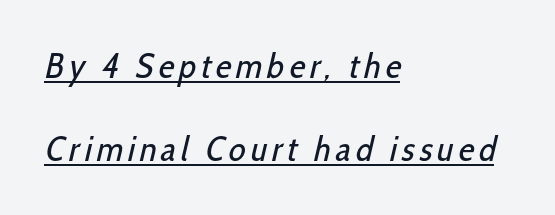
Q: Is the text bold? A: No.
Q: Is the typeface a serif or a sans-serif typeface? A: Sans-serif.
Q: Is the text underlined? A: Yes.
Q: How is the paragraph aligned? A: Left-aligned.
Q: Is the spacing between lines tight, normal or loose? A: Loose.
Q: Width (condensed, normal, or wide)? A: Condensed.
Q: Stroke contrast? A: Low.
Q: x-height? A: Medium.
Q: Monospaced? A: No.
